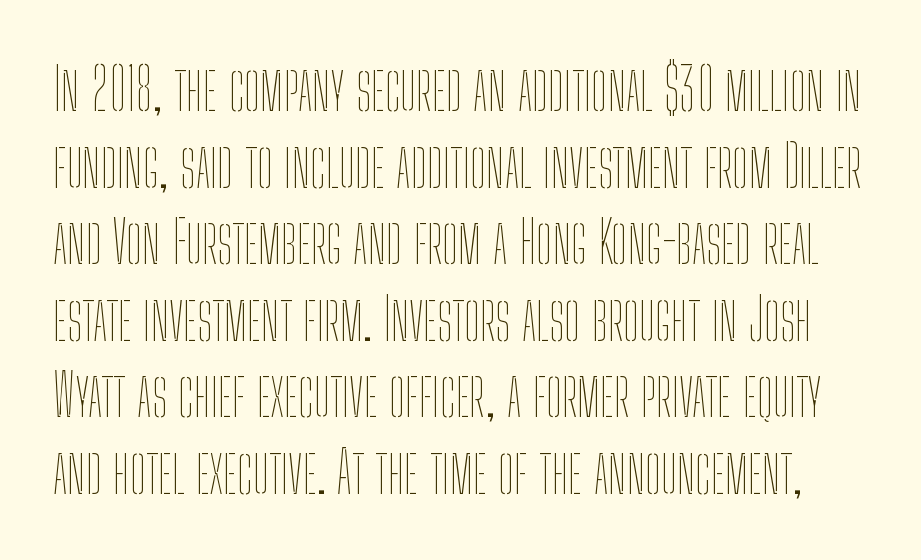
The image shows 58 px thin, condensed type, upright; set normal line spacing (1.32x), normal letter spacing, not underlined; low stroke contrast and a medium x-height.
